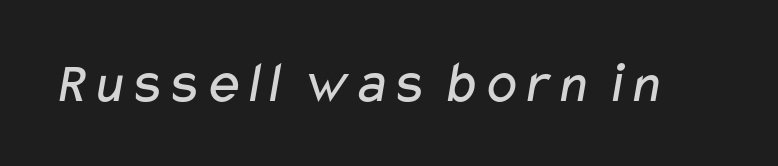
The text was rendered using a sans face with plain stroke endings. The line texture is even and compact thanks to regular tracking. The strip under each line holds only bare page. A typesetter would call this proportional, since set widths differ per character.
